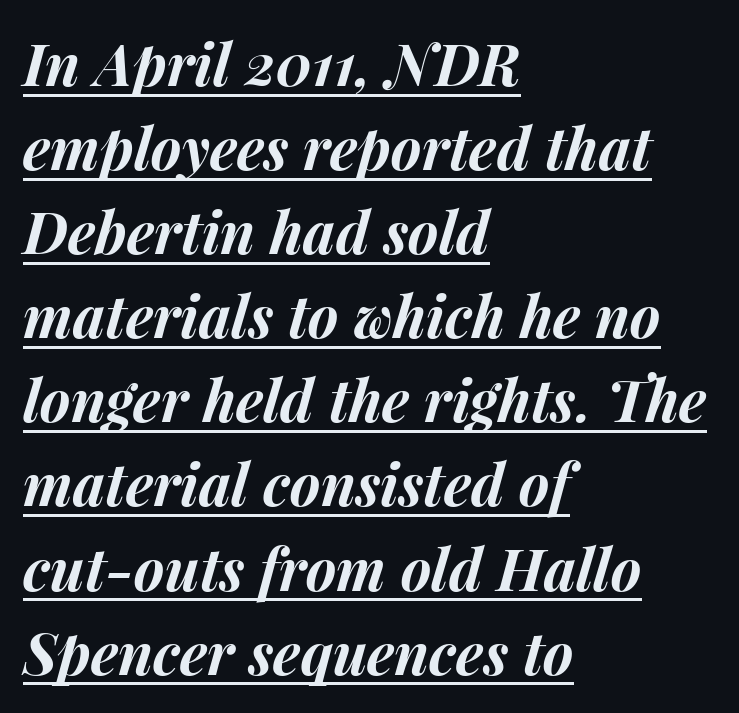
The image shows 58 px bold type, italic (leaning right); set left-aligned, normal line spacing (1.45x), normal letter spacing, underlined; medium stroke contrast and a medium x-height.
